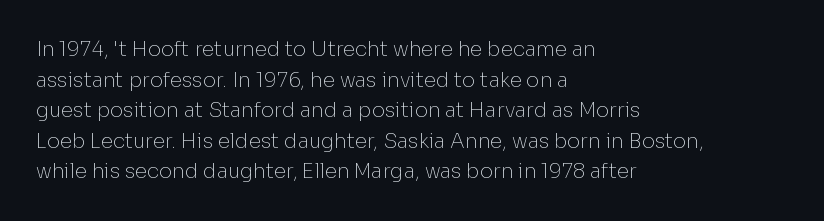
{"italic": "no", "bold": "no", "underline": "no", "align": "left", "line_spacing": "normal", "line_spacing_ratio": 1.53, "letter_spacing": "normal", "letter_spacing_em": 0.0, "glyph_px": 20}
